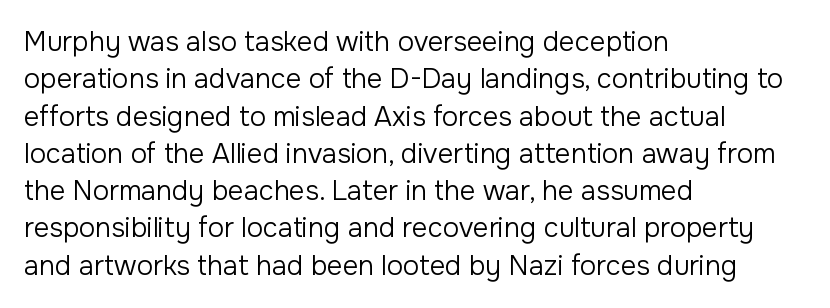
{"italic": "no", "bold": "no", "underline": "no", "align": "left", "line_spacing": "normal", "line_spacing_ratio": 1.38, "letter_spacing": "normal", "letter_spacing_em": 0.0, "glyph_px": 27}
